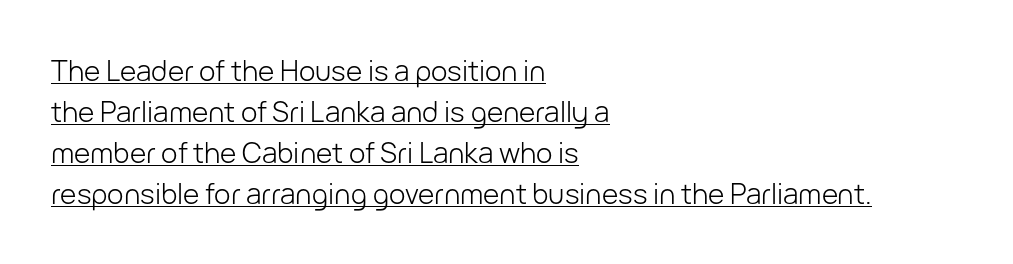
Spacing verdict: proportional, widths tailored to each character. Like a heading marked for emphasis, these lines bear an underscore. The designer went with a sans here, leaving each stem footless. Heaviness? Minimal to ordinary, like unemphasized prose. One glance says typical: line gaps are just what's usual. The lettering holds an erect, upright posture throughout.
